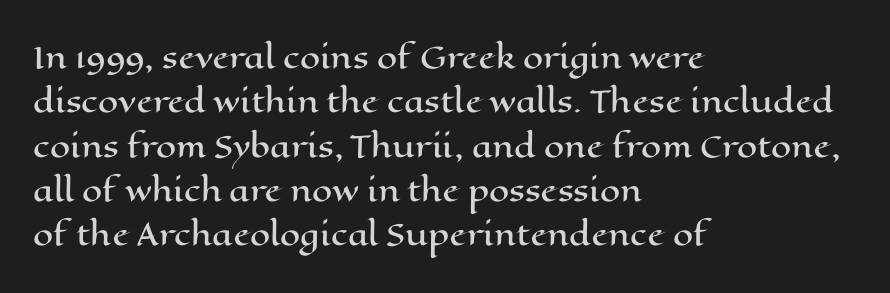
{"italic": "no", "width": "wide", "stroke_contrast": "high", "x_height": "medium", "monospaced": "no", "underline": "no", "align": "left", "line_spacing": "normal", "line_spacing_ratio": 1.53, "letter_spacing": "normal", "letter_spacing_em": 0.0, "glyph_px": 29}
